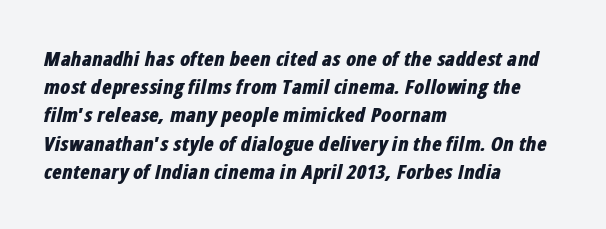
Q: Is the text bold? A: Yes.
Q: Is the text italic (slanted)? A: Yes, it leans right by about 12 degrees.
Q: Is the text underlined? A: No.
Q: How is the paragraph aligned? A: Left-aligned.
Q: Is the spacing between letters normal or unusually wide? A: Normal.
Q: Is the spacing between lines tight, normal or loose? A: Normal.
